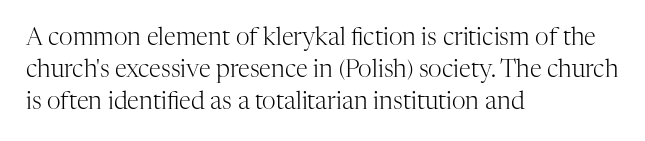
A bare baseline throughout the passage. Does the lettering tilt? It doesn't — this is upright. Leftover space on each line is placed entirely after the last word. Regarding leading, the lines here are spaced in the standard way. Inter-character spacing is left at the font's built-in metrics. Compared with a typical body face, this is equally light or lighter still.
